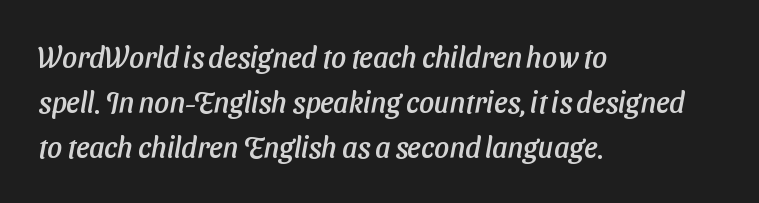
This sample is left-justified, so line endings fall wherever the words run out. This is sans-serif lettering, the kind often seen on screens and signage. Baseline-to-baseline distance is the conventional proportion of letter height. Each letter keeps its own natural width here, so spacing adapts to shape. Each row of text sits above clean, open space. Standard letterfit; no display-style spreading of the glyphs.
